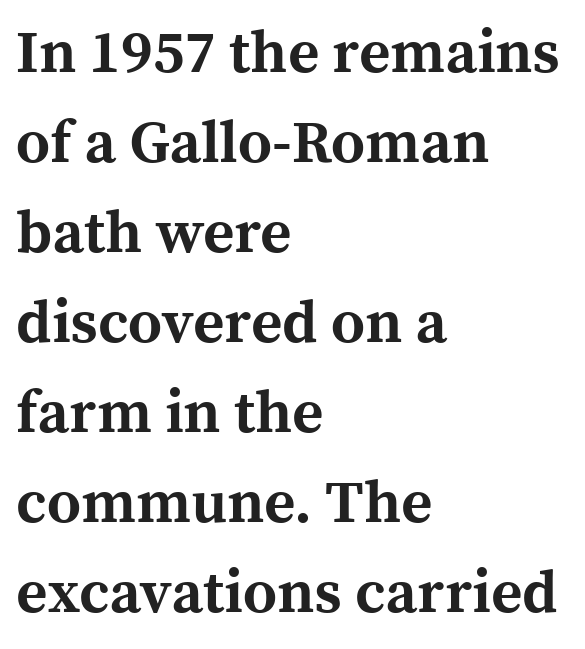
The image shows 60 px bold serif type, upright; set left-aligned, normal line spacing (1.5x), normal letter spacing, not underlined; a medium x-height.
